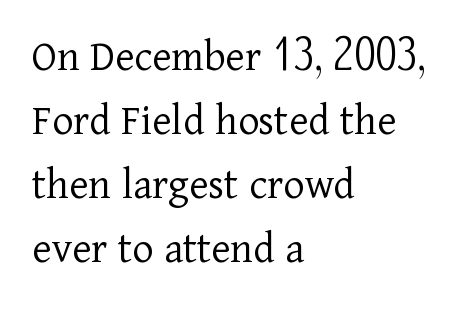
Q: Is the text bold? A: No.
Q: Is the text italic (slanted)? A: No, it is upright.
Q: Is the typeface a serif or a sans-serif typeface? A: Serif.
Q: Is the text underlined? A: No.
Q: How is the paragraph aligned? A: Left-aligned.
Q: Is the spacing between letters normal or unusually wide? A: Normal.
Q: Is the spacing between lines tight, normal or loose? A: Normal.
Q: Width (condensed, normal, or wide)? A: Normal.
Q: Stroke contrast? A: Low.
Q: x-height? A: Medium.
Q: Monospaced? A: No.
